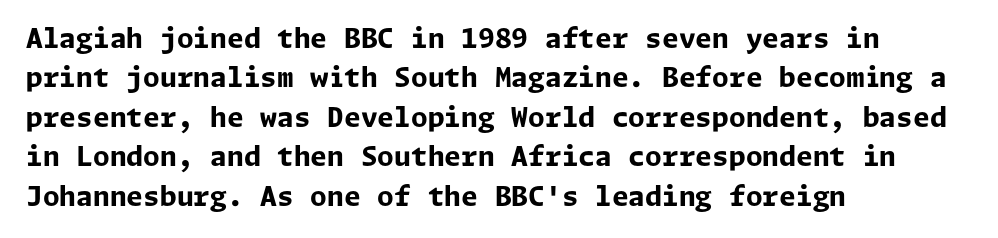
{"italic": "no", "bold": "yes", "underline": "no", "align": "left", "line_spacing": "normal", "line_spacing_ratio": 1.46, "letter_spacing": "normal", "letter_spacing_em": 0.0, "glyph_px": 27}
